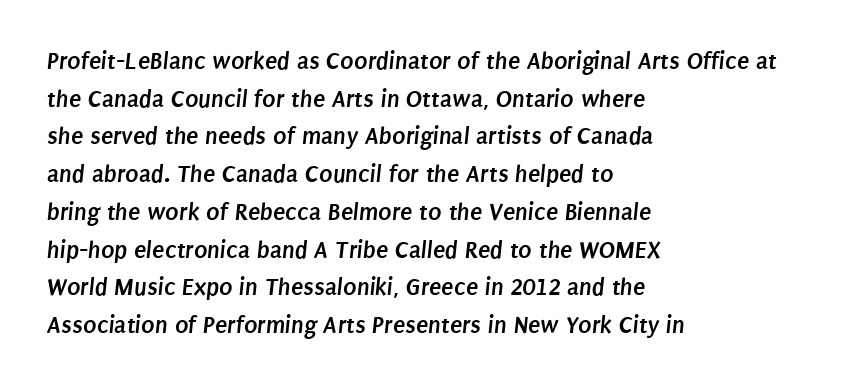
The image shows 25 px bold type; set left-aligned, normal line spacing (1.51x), normal letter spacing, not underlined.
